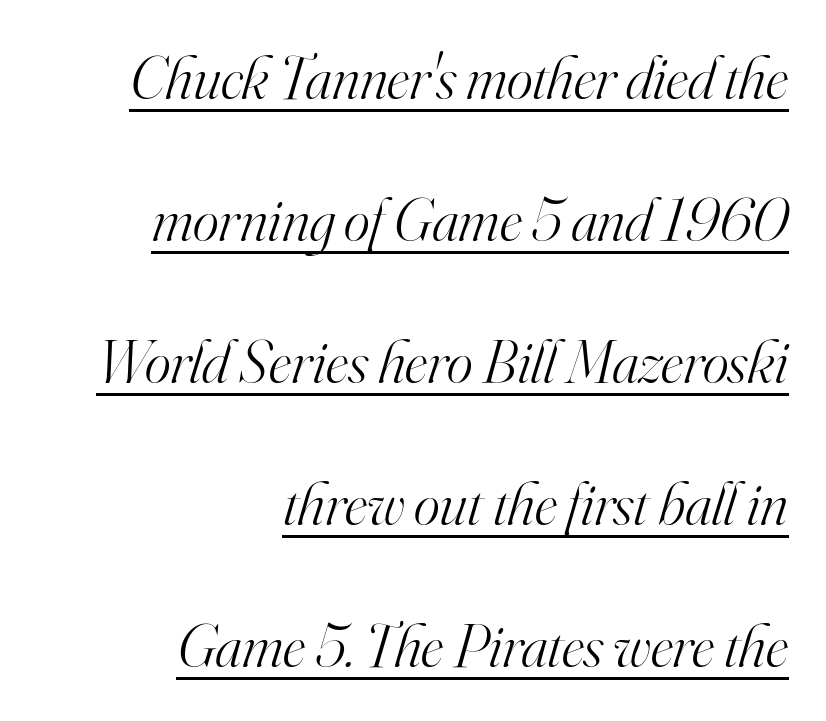
The lettering tilts uniformly, giving the passage an italic look. The glyphs in this specimen are seriffed. A great deal of white space separates one row of letters from the next. Each word holds together tightly as a unit, with standard inter-letter gaps. The weight tops out at a normal text grade. This sample carries an underscore along the baseline area.
